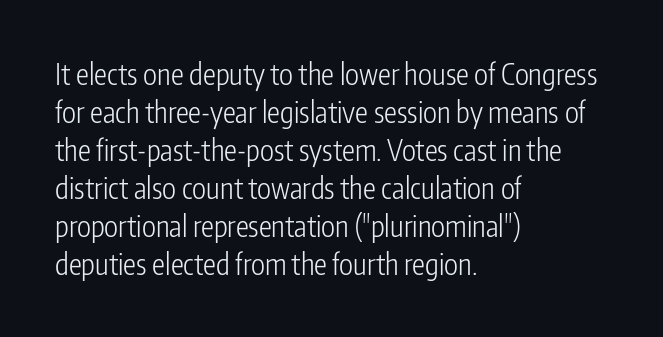
{"serif": "no", "italic": "no", "bold": "no", "weight": "light", "width": "condensed", "stroke_contrast": "low", "x_height": "medium", "monospaced": "no", "underline": "no", "align": "left", "line_spacing": "normal", "line_spacing_ratio": 1.31, "letter_spacing": "normal", "letter_spacing_em": 0.0, "glyph_px": 29}
